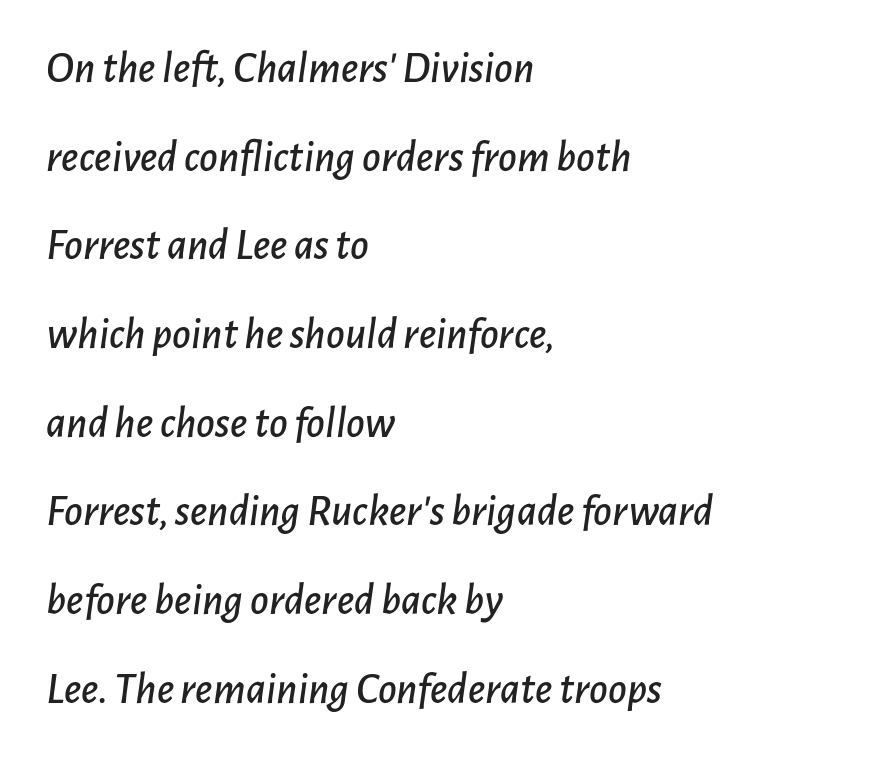
Q: Is the text italic (slanted)? A: Yes, it leans right by about 7 degrees.
Q: Is the text underlined? A: No.
Q: How is the paragraph aligned? A: Left-aligned.
Q: Is the spacing between letters normal or unusually wide? A: Normal.
Q: Is the spacing between lines tight, normal or loose? A: Loose.
Q: Width (condensed, normal, or wide)? A: Normal.
Q: Stroke contrast? A: Low.
Q: x-height? A: Medium.
Q: Monospaced? A: No.
